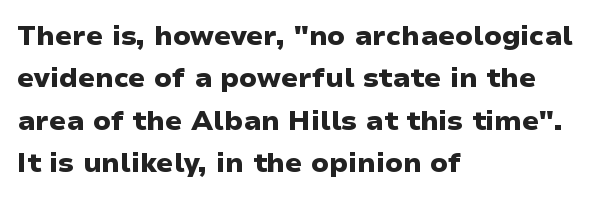
The image shows 27 px bold type, upright; set left-aligned, normal line spacing (1.57x), normal letter spacing, not underlined.
